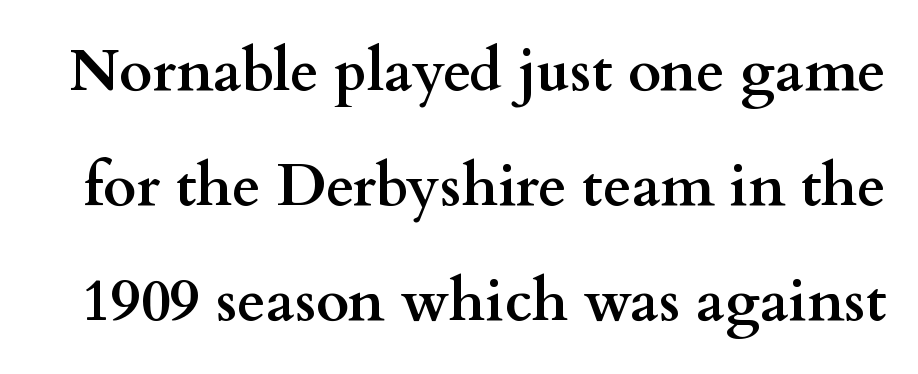
Q: Is the text bold? A: Yes.
Q: Is the text italic (slanted)? A: No, it is upright.
Q: Is the typeface a serif or a sans-serif typeface? A: Serif.
Q: Is the text underlined? A: No.
Q: Is the spacing between letters normal or unusually wide? A: Normal.
Q: Is the spacing between lines tight, normal or loose? A: Loose.
Q: Width (condensed, normal, or wide)? A: Wide.
Q: Stroke contrast? A: Medium.
Q: x-height? A: Small.
Q: Monospaced? A: No.
